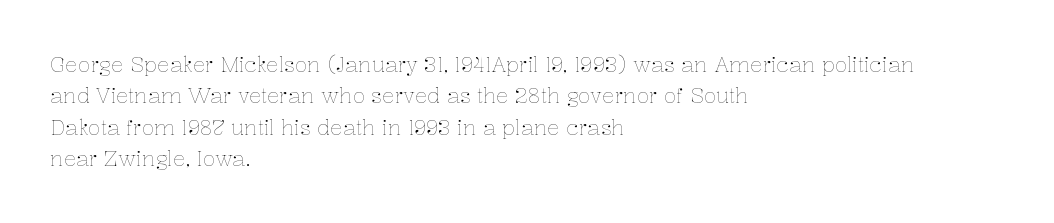
Q: Is the text bold? A: No.
Q: Is the text italic (slanted)? A: No, it is upright.
Q: Is the text underlined? A: No.
Q: How is the paragraph aligned? A: Left-aligned.
Q: Is the spacing between letters normal or unusually wide? A: Normal.
Q: Is the spacing between lines tight, normal or loose? A: Normal.
